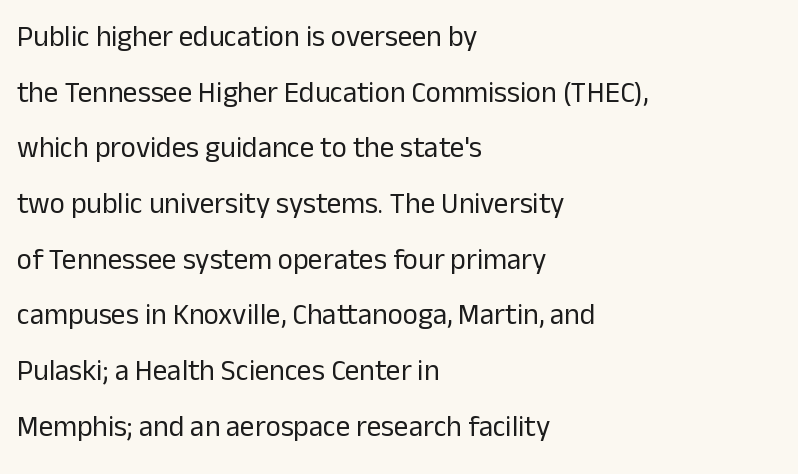
The image shows 29 px regular-weight sans-serif type, upright; set left-aligned, loose line spacing (1.92x), normal letter spacing, not underlined; low stroke contrast and a medium x-height.
